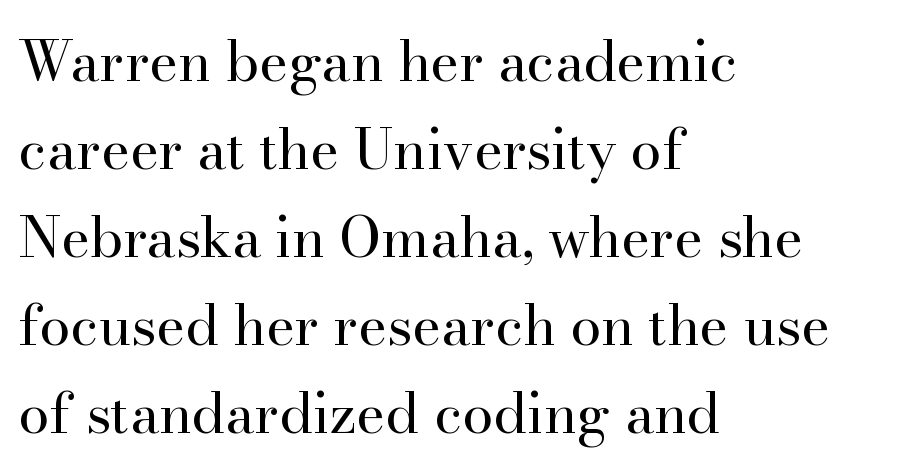
Q: Is the text bold? A: No.
Q: Is the text italic (slanted)? A: No, it is upright.
Q: Is the typeface a serif or a sans-serif typeface? A: Serif.
Q: Is the text underlined? A: No.
Q: How is the paragraph aligned? A: Left-aligned.
Q: Is the spacing between letters normal or unusually wide? A: Normal.
Q: Is the spacing between lines tight, normal or loose? A: Normal.
Q: Width (condensed, normal, or wide)? A: Normal.
Q: Stroke contrast? A: High.
Q: x-height? A: Small.
Q: Monospaced? A: No.
